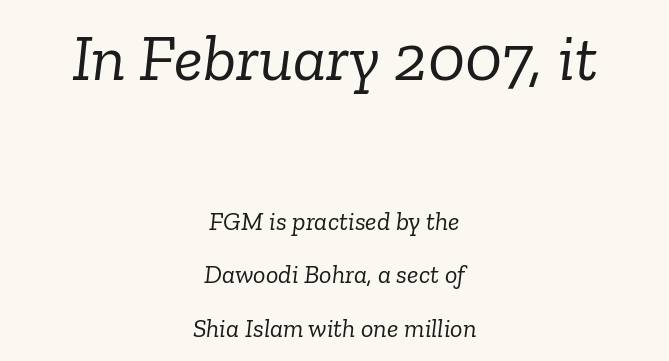
Q: Is the text bold? A: No.
Q: Is the text italic (slanted)? A: Yes, it leans right by about 6 degrees.
Q: Is the typeface a serif or a sans-serif typeface? A: Serif.
Q: Is the text underlined? A: No.
Q: How is the paragraph aligned? A: Centered.
Q: Is the spacing between letters normal or unusually wide? A: Normal.
Q: Is the spacing between lines tight, normal or loose? A: Loose.
Q: Which block of text is set in a larger size, the first (top) or the second (bottom)? A: The first (top) one.
Q: Width (condensed, normal, or wide)? A: Normal.
Q: Stroke contrast? A: Low.
Q: x-height? A: Medium.
Q: Monospaced? A: No.
